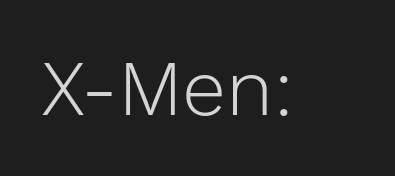
Q: Is the text bold? A: No.
Q: Is the text italic (slanted)? A: No, it is upright.
Q: Is the typeface a serif or a sans-serif typeface? A: Sans-serif.
Q: Is the text underlined? A: No.
Q: Is the spacing between letters normal or unusually wide? A: Normal.
Q: Width (condensed, normal, or wide)? A: Normal.
Q: Stroke contrast? A: Low.
Q: x-height? A: Medium.
Q: Monospaced? A: No.
